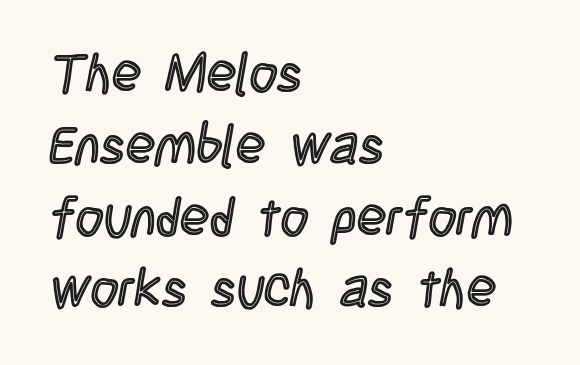
{"width": "condensed", "x_height": "large", "monospaced": "no", "underline": "no", "align": "left", "line_spacing": "normal", "line_spacing_ratio": 1.33, "letter_spacing": "normal", "letter_spacing_em": 0.0, "glyph_px": 54}
